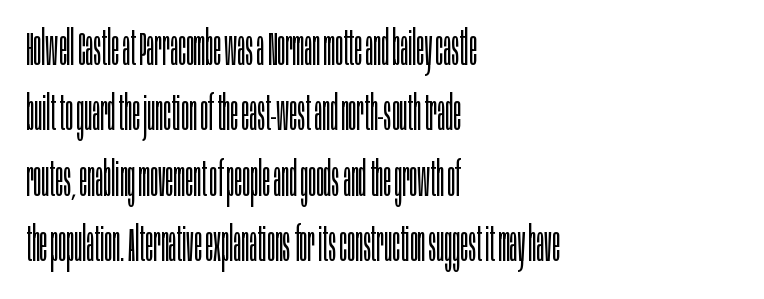
The image shows 48 px light, condensed sans-serif type, upright; set left-aligned, normal line spacing (1.36x), normal letter spacing, not underlined; low stroke contrast and a large x-height.
